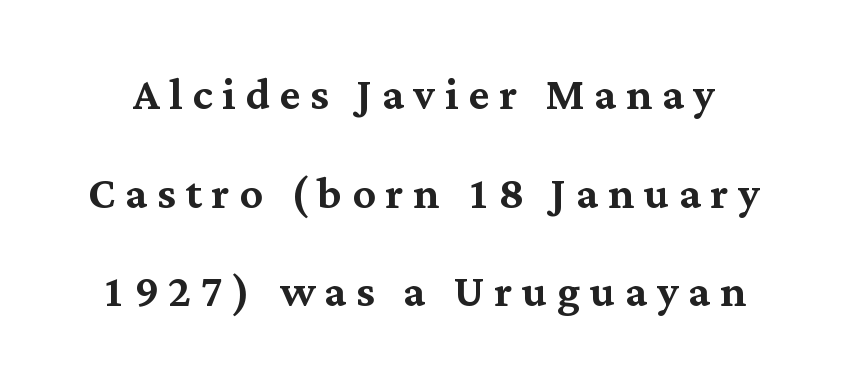
The passage shown is not underscored anywhere. Posture: vertical. Regarding serifs, this sample has them. The rendering uses natural spacing where letterforms have individual widths.
